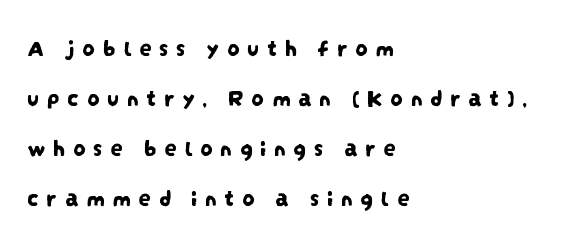
Tracking here is generous; glyphs stand well apart from one another. The lines are quadded left. A typesetter would call this leading open, well beyond the default. The area under the type is left untouched.
